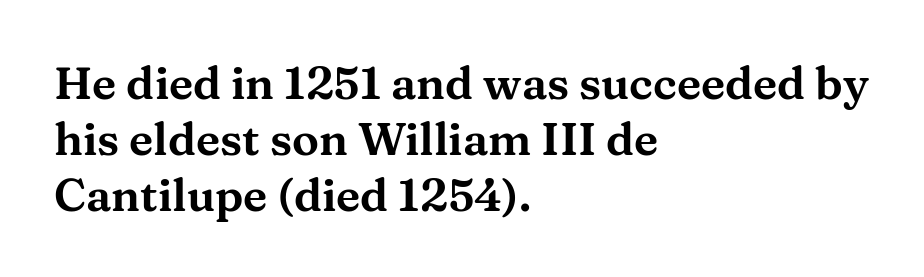
Q: Is the text italic (slanted)? A: No, it is upright.
Q: Is the typeface a serif or a sans-serif typeface? A: Serif.
Q: Is the text underlined? A: No.
Q: How is the paragraph aligned? A: Left-aligned.
Q: Is the spacing between letters normal or unusually wide? A: Normal.
Q: Width (condensed, normal, or wide)? A: Wide.
Q: Stroke contrast? A: Medium.
Q: x-height? A: Medium.
Q: Monospaced? A: No.
